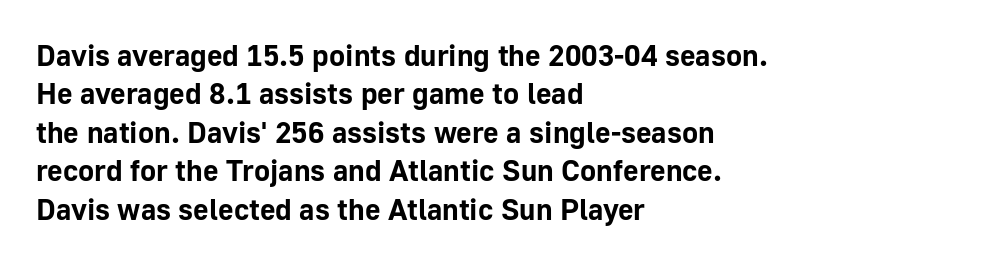
The image shows 30 px bold sans-serif type, upright; set left-aligned, normal line spacing (1.28x), normal letter spacing, not underlined; low stroke contrast and a medium x-height.
